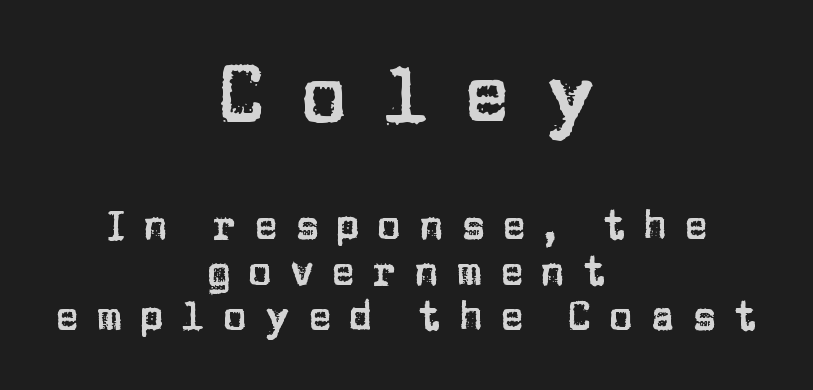
{"serif": "no", "italic": "no", "width": "normal", "stroke_contrast": "low", "x_height": "large", "monospaced": "no", "underline": "no", "align": "center", "line_spacing": "tight", "line_spacing_ratio": 1.14, "letter_spacing": "wide", "letter_spacing_em": 0.43, "larger_block": "first", "size_ratio": 1.98, "glyph_px": 79}
